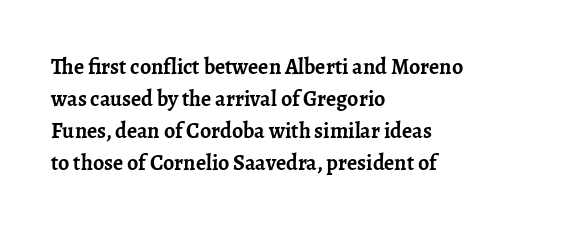
The image shows 22 px bold type, upright; set left-aligned, normal line spacing (1.45x), normal letter spacing, not underlined.
